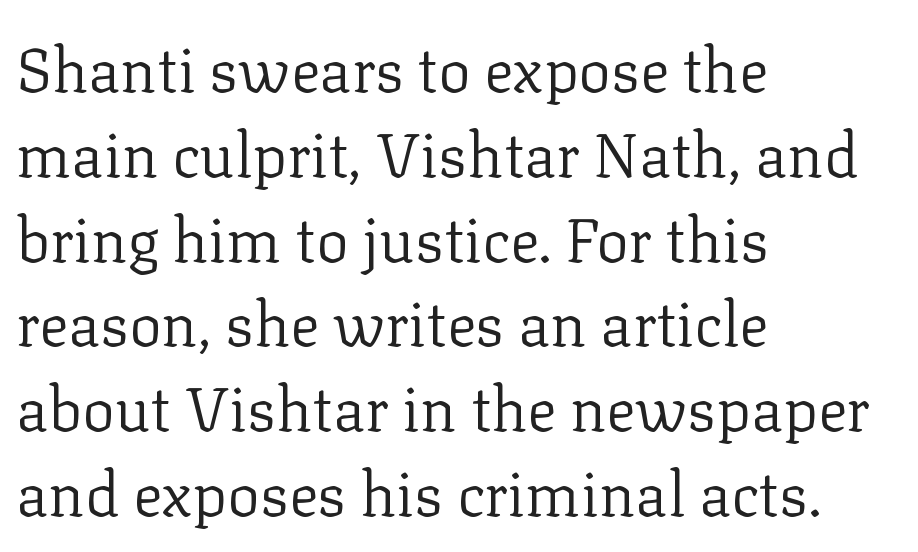
The image shows 61 px regular-weight serif type, upright; set left-aligned, normal line spacing (1.39x), normal letter spacing, not underlined; low stroke contrast and a medium x-height.
